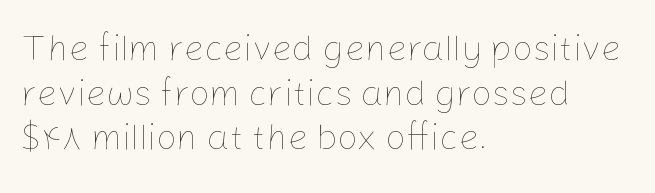
{"italic": "no", "bold": "no", "weight": "thin", "width": "normal", "stroke_contrast": "low", "x_height": "medium", "monospaced": "no", "underline": "no", "align": "left", "line_spacing_ratio": 1.24, "letter_spacing": "normal", "letter_spacing_em": 0.0, "glyph_px": 36}
